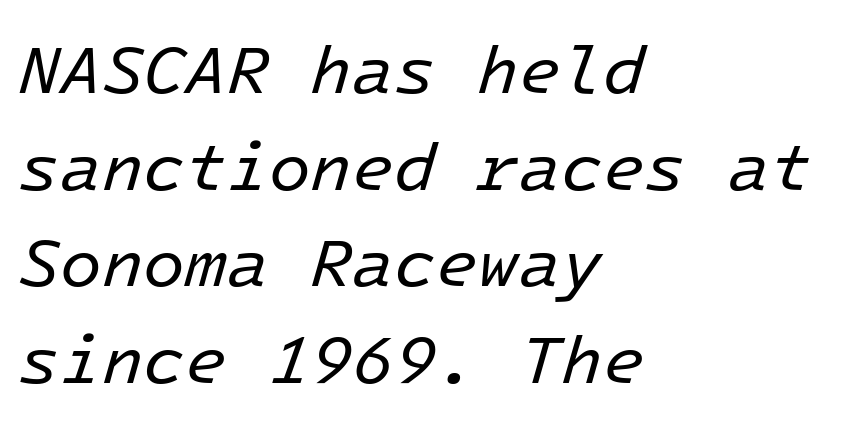
{"italic": "yes", "lean": "right", "slant_degrees": 16, "bold": "no", "weight": "regular", "width": "normal", "stroke_contrast": "low", "x_height": "medium", "monospaced": "yes", "underline": "no", "align": "left", "line_spacing": "normal", "line_spacing_ratio": 1.42, "letter_spacing": "normal", "letter_spacing_em": 0.0, "glyph_px": 68}
